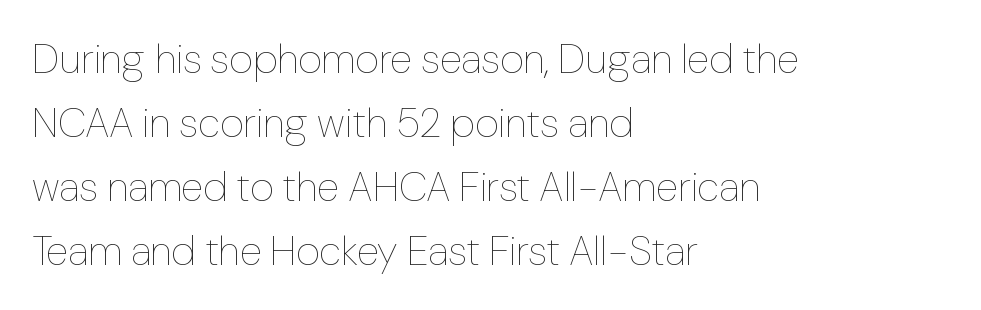
The image shows 41 px thin type, upright; set left-aligned, normal line spacing (1.56x), normal letter spacing, not underlined; low stroke contrast and a medium x-height.
